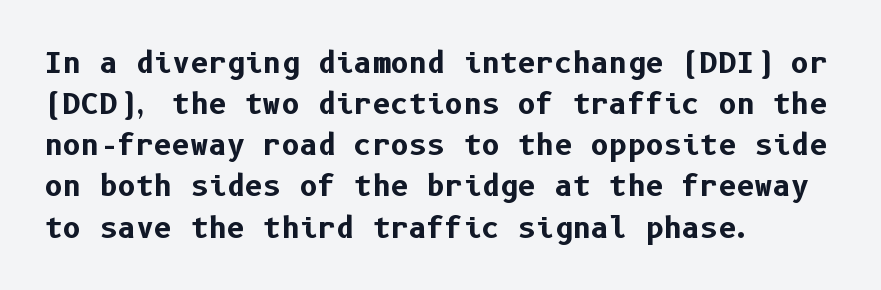
{"serif": "no", "italic": "no", "bold": "yes", "weight": "bold", "width": "normal", "stroke_contrast": "low", "x_height": "medium", "underline": "no", "align": "left", "line_spacing": "normal", "line_spacing_ratio": 1.47, "letter_spacing": "normal", "letter_spacing_em": 0.0, "glyph_px": 28}
